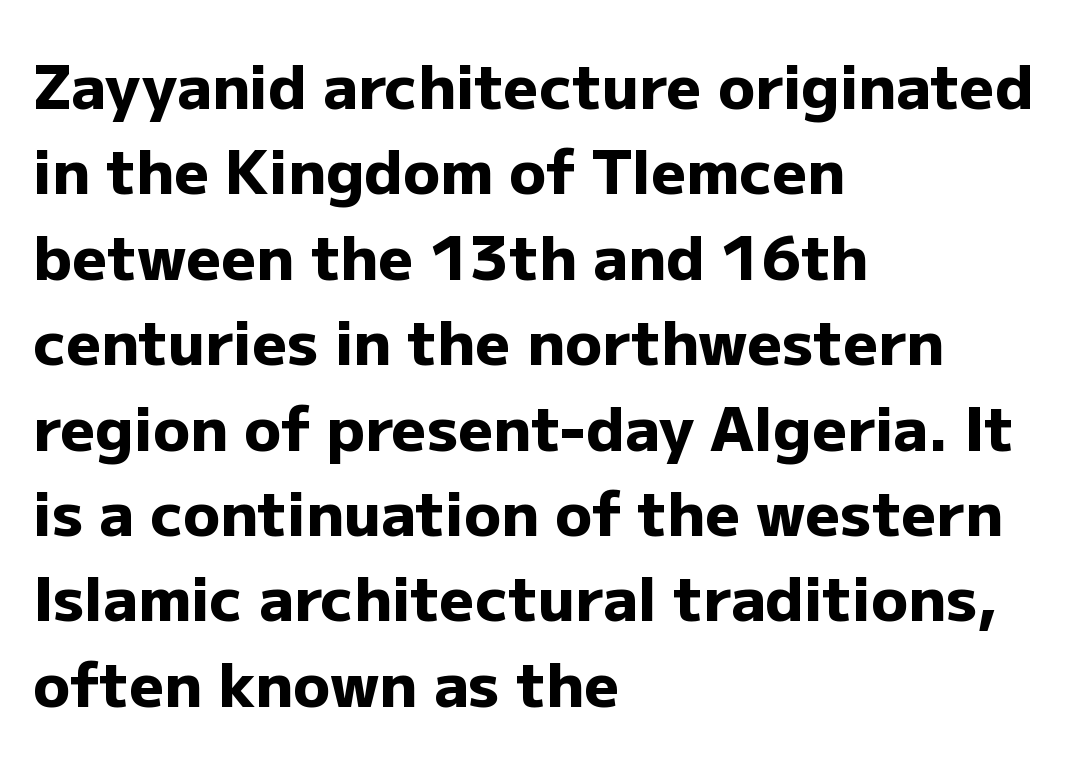
Q: Is the text bold? A: Yes.
Q: Is the text italic (slanted)? A: No, it is upright.
Q: Is the typeface a serif or a sans-serif typeface? A: Sans-serif.
Q: Is the text underlined? A: No.
Q: How is the paragraph aligned? A: Left-aligned.
Q: Is the spacing between letters normal or unusually wide? A: Normal.
Q: Is the spacing between lines tight, normal or loose? A: Normal.
Q: Width (condensed, normal, or wide)? A: Normal.
Q: Stroke contrast? A: Low.
Q: x-height? A: Medium.
Q: Monospaced? A: No.
